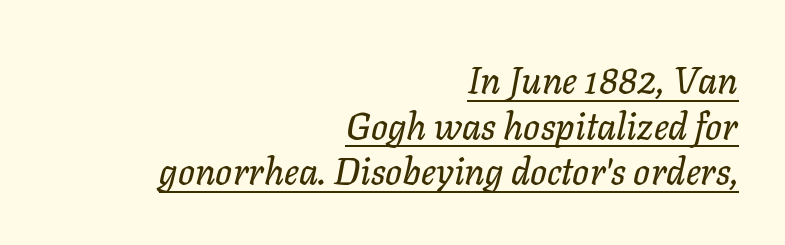
The image shows 37 px text type, italic (leaning right); set right-aligned, line spacing 1.23x, normal letter spacing, underlined; low stroke contrast and a medium x-height.
